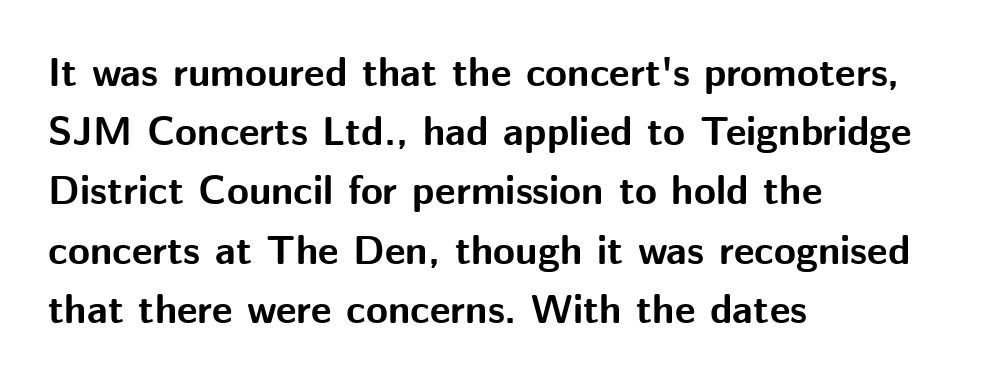
{"serif": "no", "italic": "no", "bold": "yes", "weight": "bold", "width": "normal", "stroke_contrast": "medium", "x_height": "medium", "monospaced": "no", "underline": "no", "align": "left", "line_spacing": "normal", "line_spacing_ratio": 1.48, "letter_spacing": "normal", "letter_spacing_em": 0.0, "glyph_px": 40}
